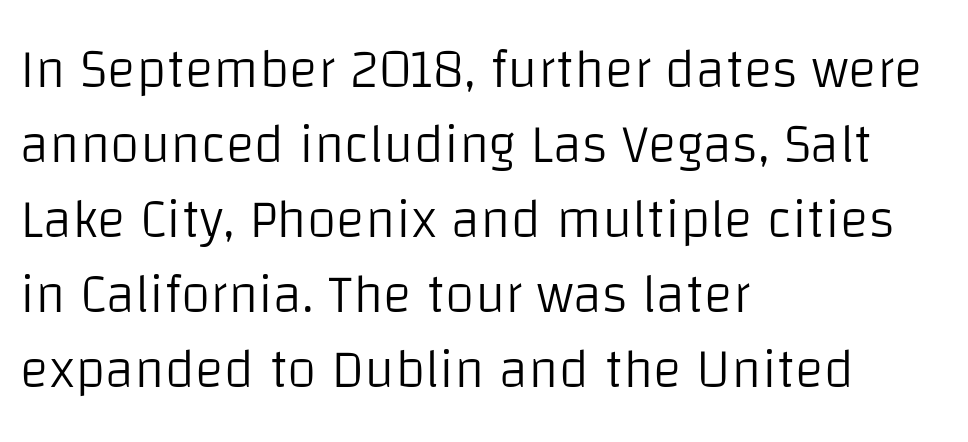
The image shows 54 px light sans-serif type, upright; set left-aligned, normal line spacing (1.39x), normal letter spacing, not underlined; low stroke contrast and a large x-height.
